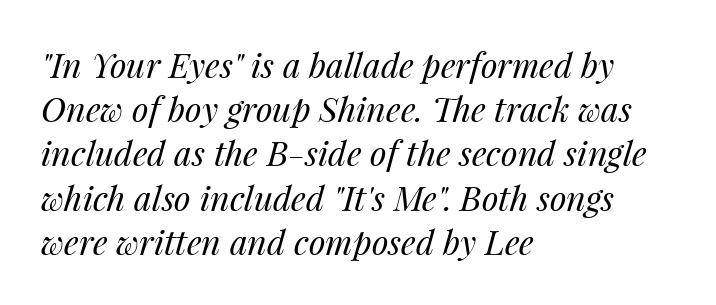
{"italic": "yes", "lean": "right", "slant_degrees": 14, "bold": "no", "weight": "regular", "width": "normal", "stroke_contrast": "medium", "x_height": "medium", "monospaced": "no", "underline": "no", "align": "left", "line_spacing": "normal", "line_spacing_ratio": 1.3, "letter_spacing": "normal", "letter_spacing_em": 0.0, "glyph_px": 34}
